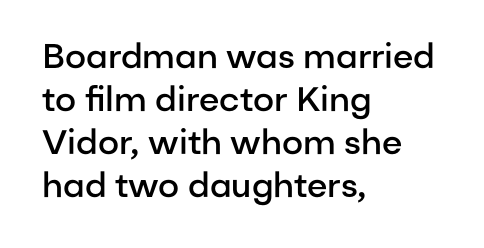
{"serif": "no", "italic": "no", "bold": "semi", "weight": "semibold", "width": "normal", "stroke_contrast": "low", "x_height": "medium", "monospaced": "no", "underline": "no", "align": "left", "line_spacing": "normal", "line_spacing_ratio": 1.26, "letter_spacing": "normal", "letter_spacing_em": 0.0, "glyph_px": 34}
